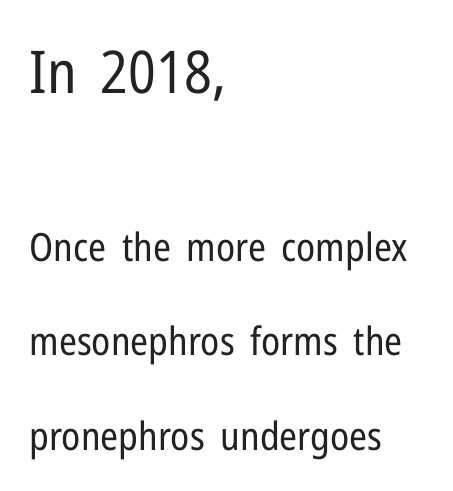
In terms of letterspacing, this is plain default setting. Weight: not bold — regular or lighter. Type style note: lacks serifs. You can tell it's not italic because the verticals are truly vertical. The space beneath each line is pristine and unruled.
